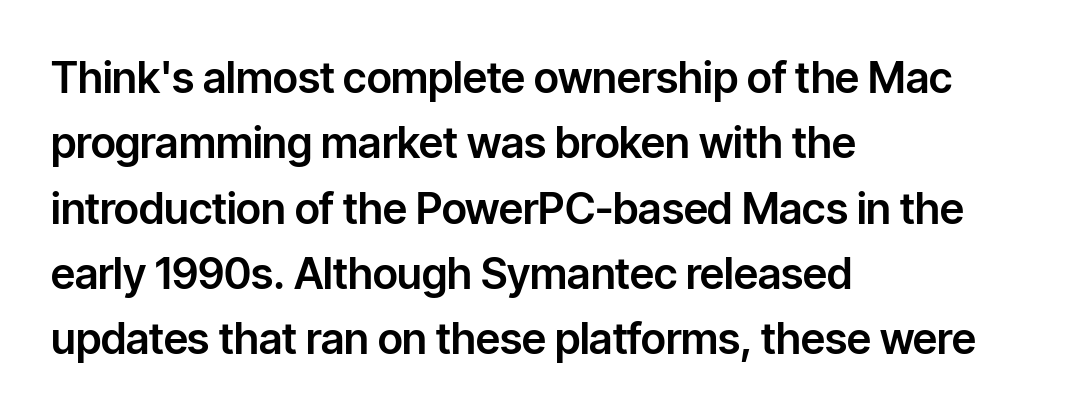
The zone under the glyphs is completely vacant. A typesetter would call this proportional, since set widths differ per character. These lines keep a tight, regular rhythm from letter to letter. Honestly, the row spacing looks completely unremarkable.
